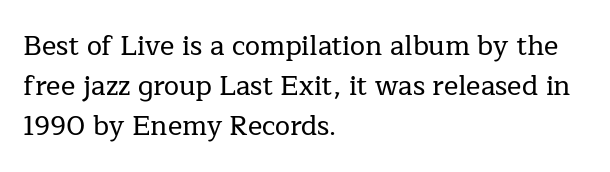
{"italic": "no", "underline": "no", "align": "left", "line_spacing": "normal", "line_spacing_ratio": 1.48, "letter_spacing": "normal", "letter_spacing_em": 0.0, "glyph_px": 27}
